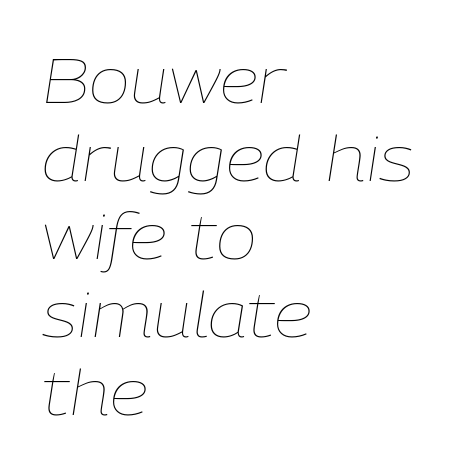
Q: Is the text bold? A: No.
Q: Is the text italic (slanted)? A: Yes, it leans right by about 9 degrees.
Q: Is the text underlined? A: No.
Q: How is the paragraph aligned? A: Left-aligned.
Q: Is the spacing between letters normal or unusually wide? A: Normal.
Q: Is the spacing between lines tight, normal or loose? A: Normal.
Q: Width (condensed, normal, or wide)? A: Normal.
Q: Stroke contrast? A: Low.
Q: x-height? A: Medium.
Q: Monospaced? A: No.
